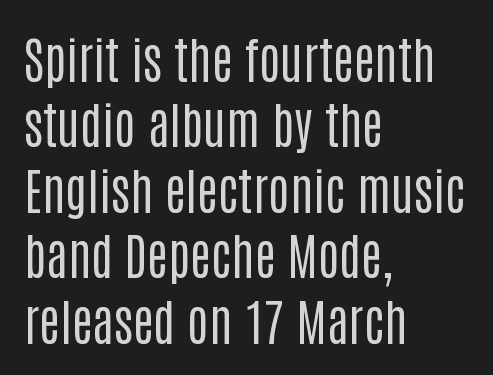
The strokes are not fattened; the text isn't bold. Clear beneath every line of the passage. Nope, not italic — everything's standing straight. Tracking value appears to be zero — textbook default spacing. Do the characters align in a grid? No, the font is proportional.
